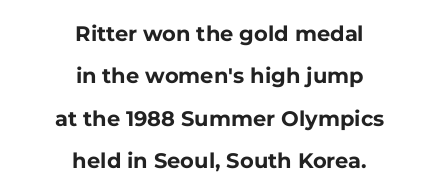
The line-height multiplier appears high, well above default. You'd pick this weight for a headline — it's a proper bold. Descenders hang freely into open space. Every character sits straight up, as roman type does. Look at the tracking — it's just the regular setting, nothing added.
